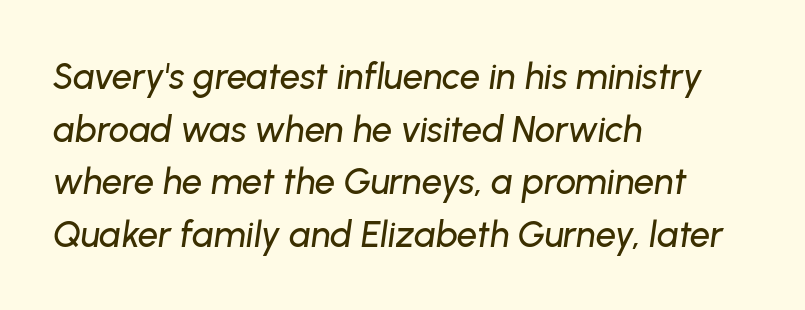
Quick note: interline space is typical. The letters are slanted; this is an italic face. Is this a fixed-width face? No — the glyphs have proportional, varying widths. You could call the tracking neutral — neither tight nor loose. Line beginnings align vertically; line endings do not.
